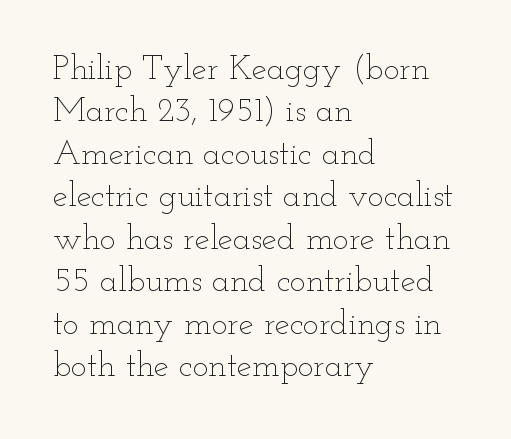
The image shows 34 px thin, wide type, upright; set left-aligned, normal line spacing (1.25x), normal letter spacing, not underlined; low stroke contrast and a small x-height.
